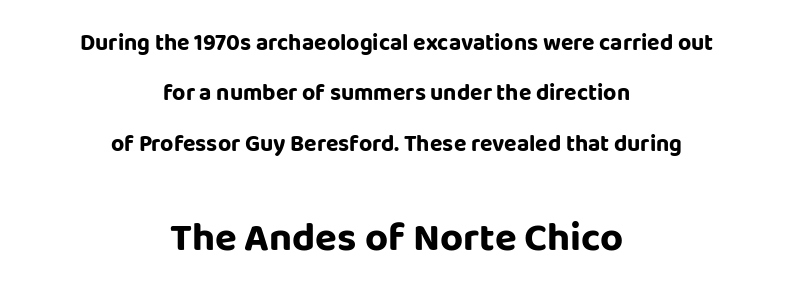
{"serif": "no", "italic": "no", "bold": "yes", "weight": "bold", "width": "normal", "stroke_contrast": "low", "x_height": "large", "monospaced": "no", "underline": "no", "align": "center", "line_spacing": "loose", "line_spacing_ratio": 2.19, "letter_spacing": "normal", "letter_spacing_em": 0.0, "larger_block": "second", "size_ratio": 1.74, "glyph_px": 40}
